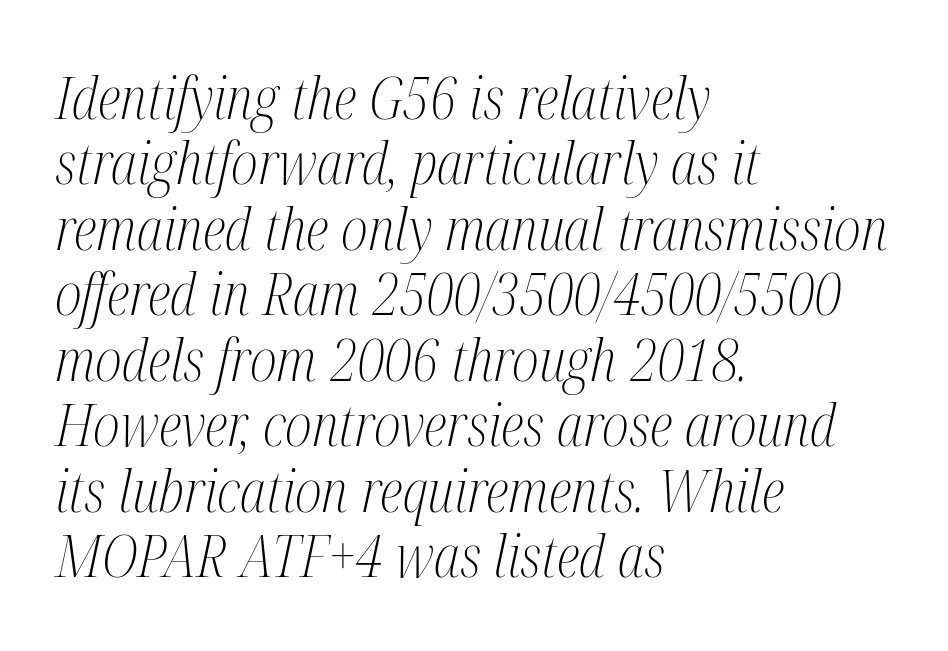
The gap between lines stays unmarked. Does the lettering tilt? It does — this is italic. Vertical spacing — tight. Is this a fixed-width face? No — the glyphs have proportional, varying widths.
